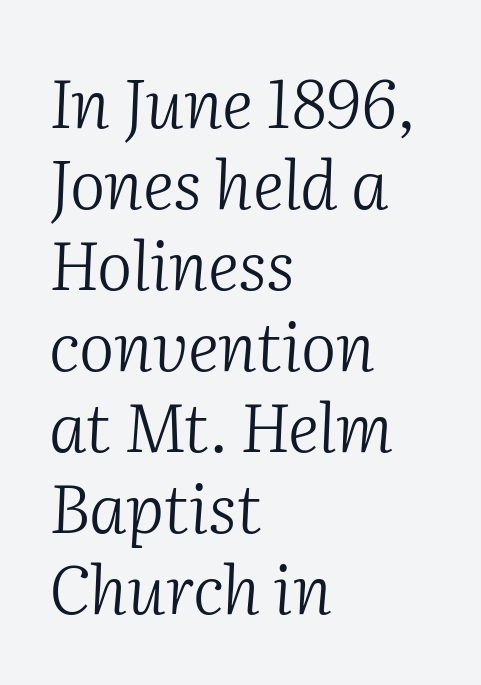
Slant detected: the letters are inclined. Stroke thickness stays within the range of a standard reading face or lighter. Are there feet on the stems? There are — it's a serif. Character widths vary here, with narrow letters taking less room than wide ones. This rendering leaves character spacing at its baseline value.
